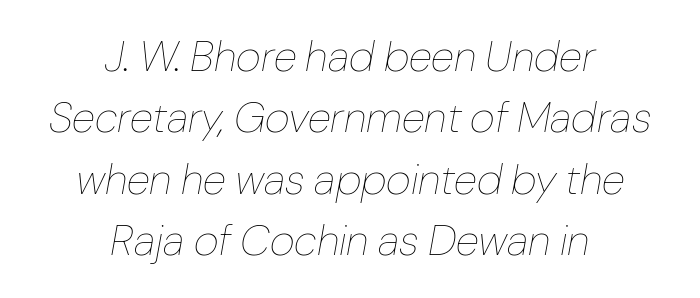
{"italic": "yes", "lean": "right", "slant_degrees": 10, "bold": "no", "weight": "thin", "width": "normal", "stroke_contrast": "low", "x_height": "medium", "monospaced": "no", "underline": "no", "align": "center", "line_spacing": "normal", "line_spacing_ratio": 1.43, "letter_spacing": "normal", "letter_spacing_em": 0.0, "glyph_px": 43}
